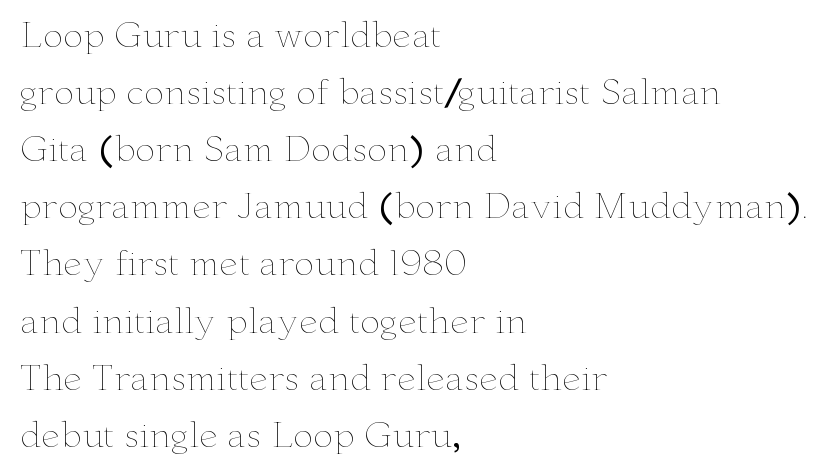
The image shows 34 px thin, wide type, upright; set left-aligned, normal line spacing (1.68x), normal letter spacing, not underlined; low stroke contrast and a small x-height.
